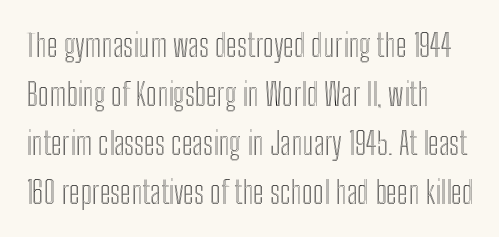
Q: Is the text italic (slanted)? A: No, it is upright.
Q: Is the text underlined? A: No.
Q: How is the paragraph aligned? A: Left-aligned.
Q: Is the spacing between letters normal or unusually wide? A: Normal.
Q: Is the spacing between lines tight, normal or loose? A: Normal.
Q: Width (condensed, normal, or wide)? A: Condensed.
Q: x-height? A: Medium.
Q: Monospaced? A: No.
